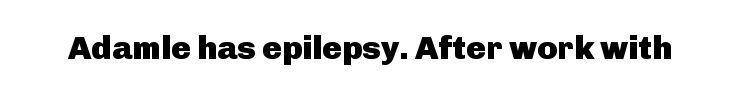
Q: Is the text bold? A: Yes.
Q: Is the text italic (slanted)? A: No, it is upright.
Q: Is the typeface a serif or a sans-serif typeface? A: Sans-serif.
Q: Is the text underlined? A: No.
Q: Is the spacing between letters normal or unusually wide? A: Normal.
Q: Width (condensed, normal, or wide)? A: Normal.
Q: Stroke contrast? A: Low.
Q: x-height? A: Medium.
Q: Monospaced? A: No.
